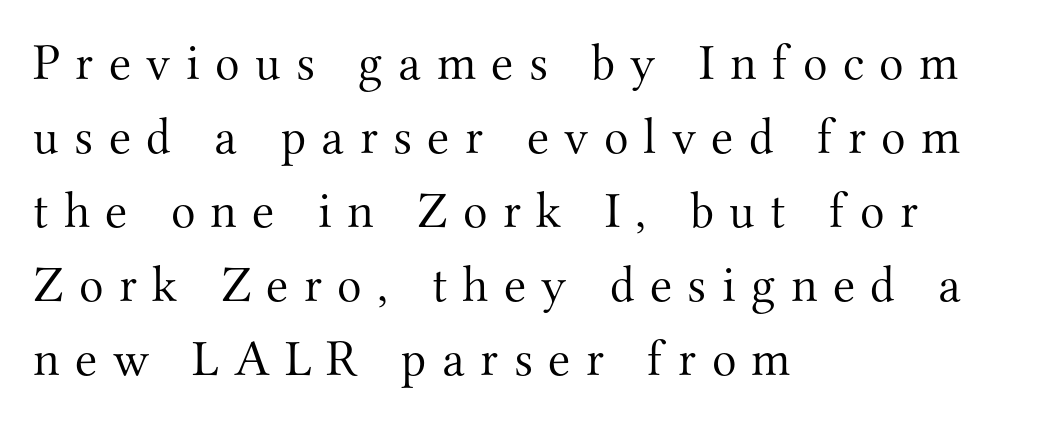
The area under the type is left untouched. Does the leading feel generous? No, just average. This sample uses an upright cut, with every glyph sitting square on the baseline. All the whitespace from short lines collects on the right. The face used here is rendered with a markedly widened letterfit.
